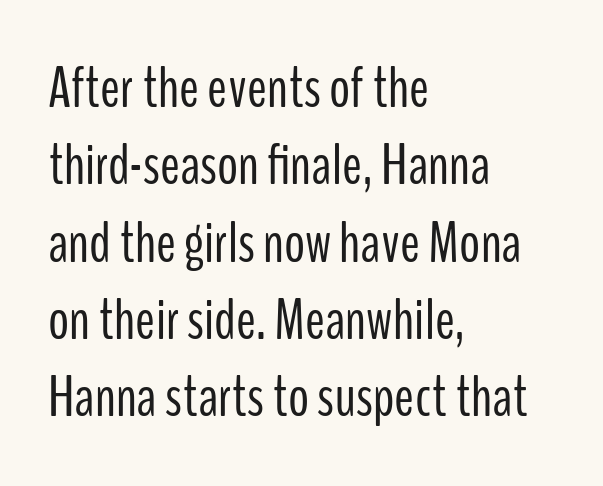
Descenders are the only things crossing below the line. The type is set solid horizontally, with unmodified tracking. The font sits on the lighter half of the weight spectrum, regular included. The rag falls on the right side of this text block. Each letter's strokes conclude bluntly, with no projecting serifs.
